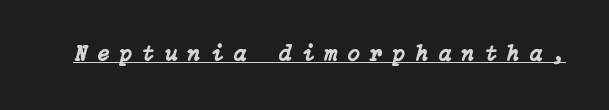
{"italic": "yes", "lean": "right", "slant_degrees": 15, "underline": "yes", "letter_spacing": "wide", "letter_spacing_em": 0.49, "glyph_px": 22}
